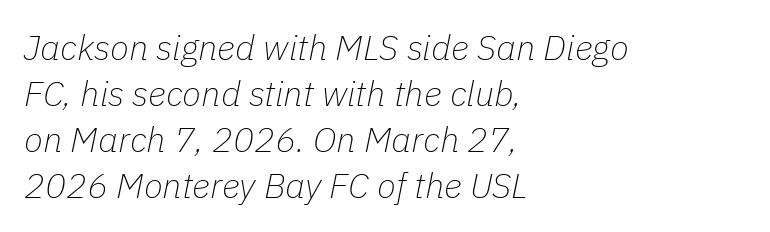
Decoration check: the copy has no underline. The typesetting does not lean heavy: it is not bold. The face used here has a pronounced slope to its letters. The face used here is rendered with its standard letterfit.
